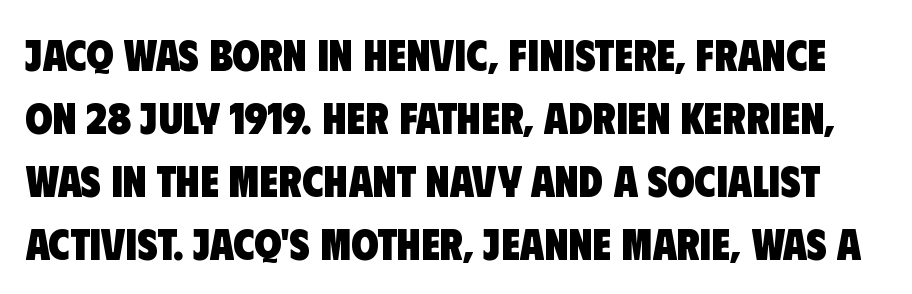
{"serif": "no", "bold": "yes", "weight": "heavy", "width": "condensed", "stroke_contrast": "low", "x_height": "large", "monospaced": "no", "underline": "no", "line_spacing": "normal", "line_spacing_ratio": 1.43, "letter_spacing": "normal", "letter_spacing_em": 0.0, "glyph_px": 44}
